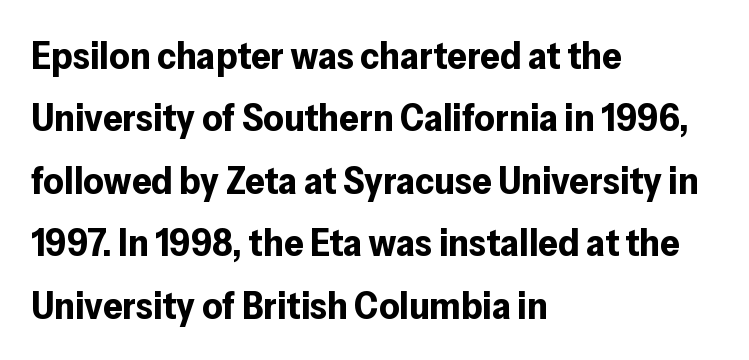
The image shows 39 px bold sans-serif type, upright; set left-aligned, normal line spacing (1.6x), normal letter spacing, not underlined; low stroke contrast and a medium x-height.
